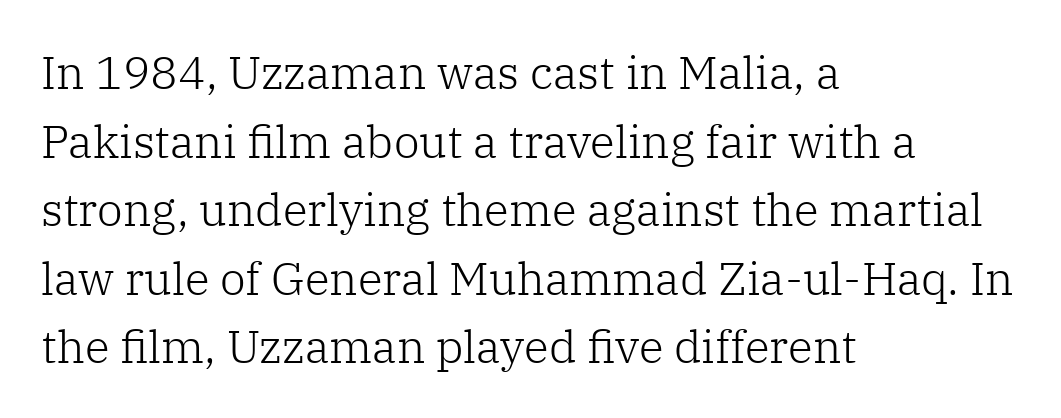
{"serif": "yes", "italic": "no", "bold": "no", "weight": "light", "width": "normal", "stroke_contrast": "low", "x_height": "medium", "monospaced": "no", "underline": "no", "align": "left", "line_spacing": "normal", "line_spacing_ratio": 1.49, "letter_spacing": "normal", "letter_spacing_em": 0.0, "glyph_px": 46}
